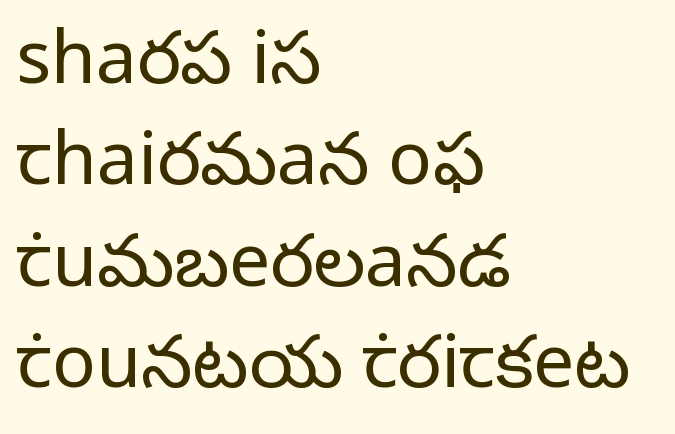
The lines sit at an ordinary, default distance from one another. Does extra space separate the letters? No, they use regular spacing. This is sans-serif lettering, the kind often seen on screens and signage. The specimen omits any rule beneath the text block's lines. If you drew a ruler down the left edge, every line would touch it.
